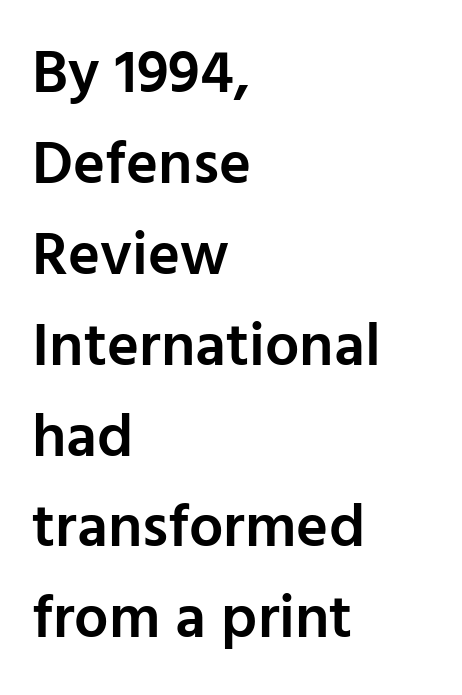
The image shows 61 px semibold sans-serif type, upright; set left-aligned, normal line spacing (1.49x), normal letter spacing, not underlined; low stroke contrast and a medium x-height.
